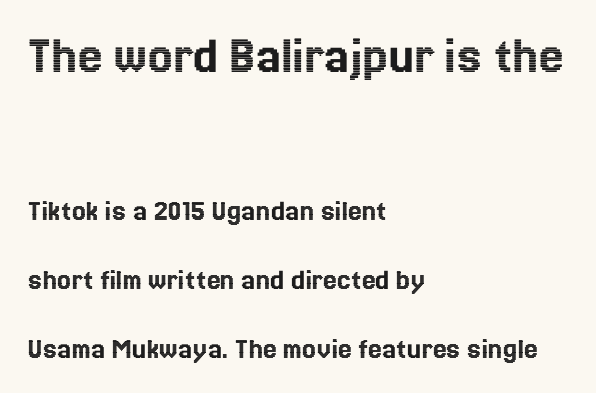
The image shows 55 px text type, upright; set left-aligned, loose line spacing (2.23x), normal letter spacing, not underlined; the first (top) block is 1.77x larger; a medium x-height.
